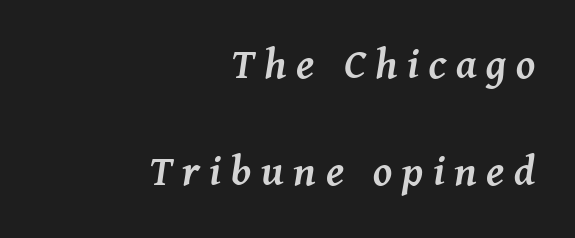
Q: Is the text bold? A: Yes.
Q: Is the text italic (slanted)? A: Yes, it leans right by about 8 degrees.
Q: Is the typeface a serif or a sans-serif typeface? A: Serif.
Q: Is the text underlined? A: No.
Q: How is the paragraph aligned? A: Right-aligned.
Q: Is the spacing between letters normal or unusually wide? A: Unusually wide.
Q: Is the spacing between lines tight, normal or loose? A: Loose.
Q: Width (condensed, normal, or wide)? A: Normal.
Q: Stroke contrast? A: Medium.
Q: x-height? A: Medium.
Q: Monospaced? A: No.
